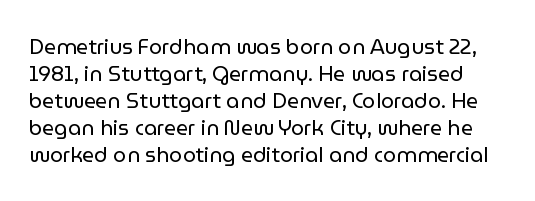
The image shows 21 px text type, upright; set normal line spacing (1.28x), normal letter spacing, not underlined.
